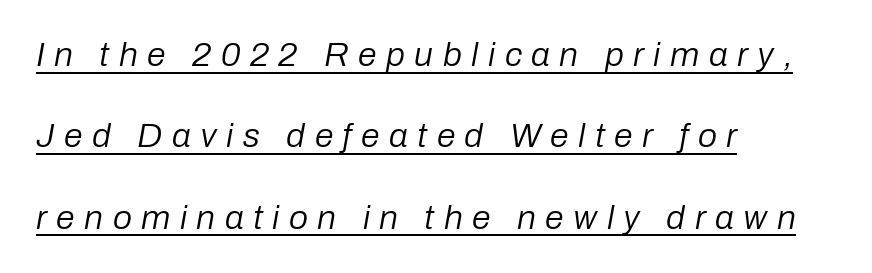
Q: Is the text bold? A: No.
Q: Is the text italic (slanted)? A: Yes, it leans right by about 10 degrees.
Q: Is the text underlined? A: Yes.
Q: How is the paragraph aligned? A: Left-aligned.
Q: Is the spacing between letters normal or unusually wide? A: Unusually wide.
Q: Is the spacing between lines tight, normal or loose? A: Loose.
Q: Width (condensed, normal, or wide)? A: Normal.
Q: Stroke contrast? A: Low.
Q: x-height? A: Medium.
Q: Monospaced? A: No.
